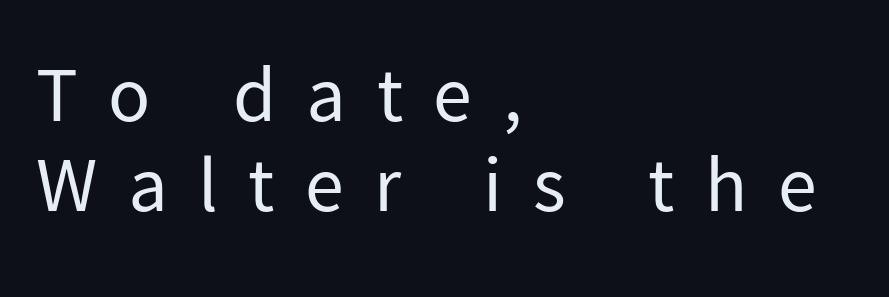
{"serif": "no", "italic": "no", "bold": "no", "weight": "regular", "width": "normal", "stroke_contrast": "low", "x_height": "medium", "monospaced": "no", "underline": "no", "align": "left", "line_spacing": "tight", "line_spacing_ratio": 1.15, "letter_spacing": "wide", "letter_spacing_em": 0.39, "glyph_px": 78}
